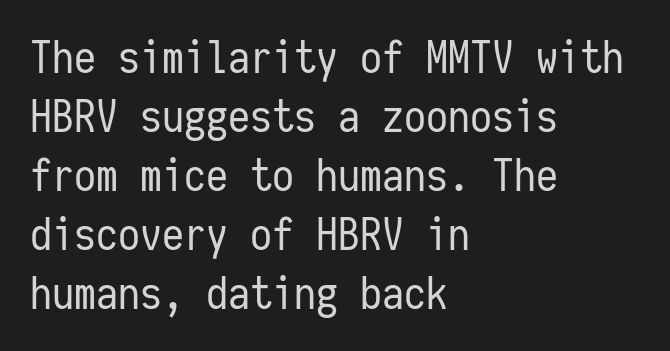
Q: Is the text bold? A: No.
Q: Is the text italic (slanted)? A: No, it is upright.
Q: Is the typeface a serif or a sans-serif typeface? A: Sans-serif.
Q: Is the text underlined? A: No.
Q: How is the paragraph aligned? A: Left-aligned.
Q: Is the spacing between letters normal or unusually wide? A: Normal.
Q: Is the spacing between lines tight, normal or loose? A: Normal.
Q: Width (condensed, normal, or wide)? A: Condensed.
Q: Stroke contrast? A: Low.
Q: x-height? A: Medium.
Q: Monospaced? A: Yes.
